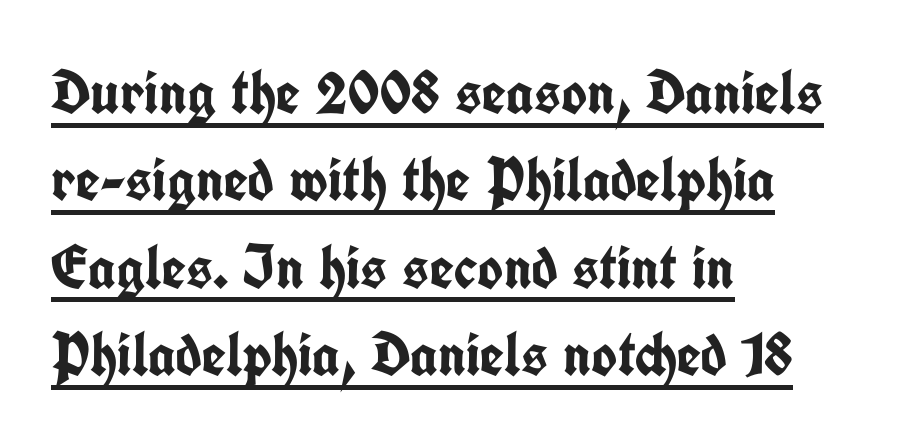
The image shows 62 px semibold, condensed sans-serif type, upright; set left-aligned, normal line spacing (1.41x), normal letter spacing, underlined; low stroke contrast and a medium x-height.
